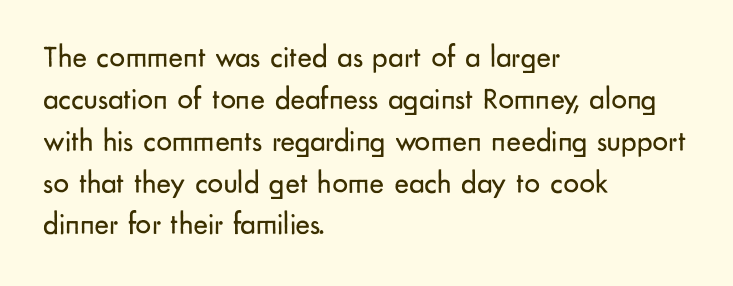
Q: Is the text bold? A: No.
Q: Is the text italic (slanted)? A: No, it is upright.
Q: Is the typeface a serif or a sans-serif typeface? A: Sans-serif.
Q: Is the text underlined? A: No.
Q: How is the paragraph aligned? A: Left-aligned.
Q: Is the spacing between letters normal or unusually wide? A: Normal.
Q: Is the spacing between lines tight, normal or loose? A: Normal.
Q: Width (condensed, normal, or wide)? A: Normal.
Q: Stroke contrast? A: Low.
Q: x-height? A: Small.
Q: Monospaced? A: No.
